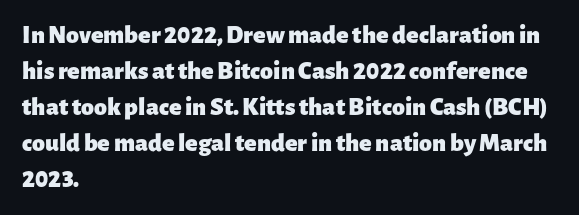
Weight: bold. Inter-character spacing is left at the font's built-in metrics. Check the space under the baseline: it is left empty. These lines sit exactly where default settings would place them. Compared with a centered layout, this one pins lines to the left instead.
